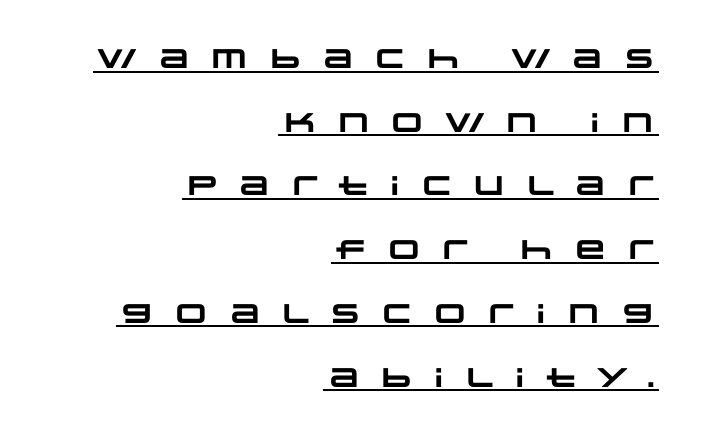
{"bold": "yes", "underline": "yes", "align": "right", "line_spacing": "loose", "line_spacing_ratio": 2.36, "letter_spacing": "wide", "letter_spacing_em": 0.47, "glyph_px": 27}
